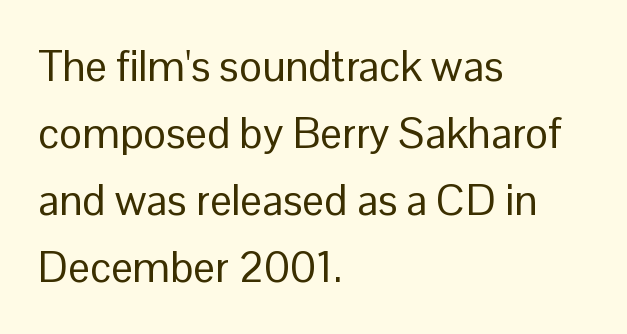
Q: Is the text bold? A: No.
Q: Is the text italic (slanted)? A: No, it is upright.
Q: Is the typeface a serif or a sans-serif typeface? A: Sans-serif.
Q: Is the text underlined? A: No.
Q: How is the paragraph aligned? A: Left-aligned.
Q: Is the spacing between letters normal or unusually wide? A: Normal.
Q: Is the spacing between lines tight, normal or loose? A: Normal.
Q: Width (condensed, normal, or wide)? A: Normal.
Q: Stroke contrast? A: Low.
Q: x-height? A: Medium.
Q: Monospaced? A: No.
